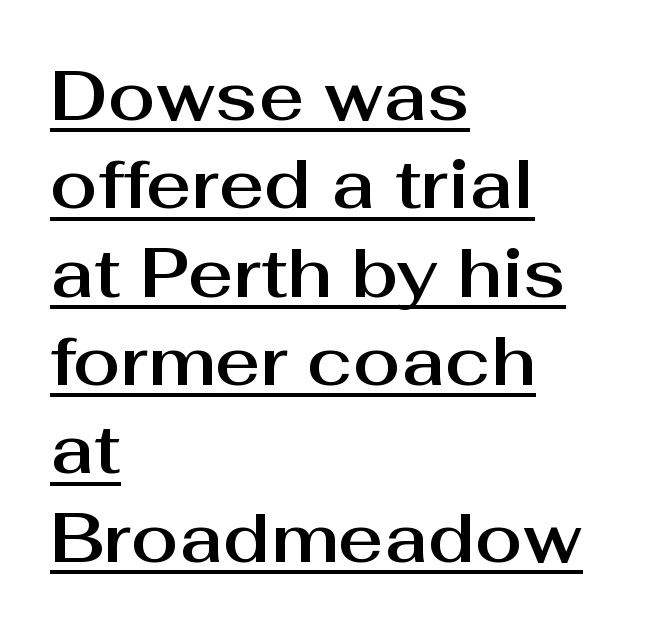
Inter-character spacing is left at the font's built-in metrics. Each letter keeps its own natural width here, so spacing adapts to shape. The designer went with a sans here, leaving each stem footless. Teacher's note: observe the even left margin — that is flush-left alignment. The axis of the letterforms is exactly vertical. Each line of the rendering has a horizontal stroke beneath the glyphs.
